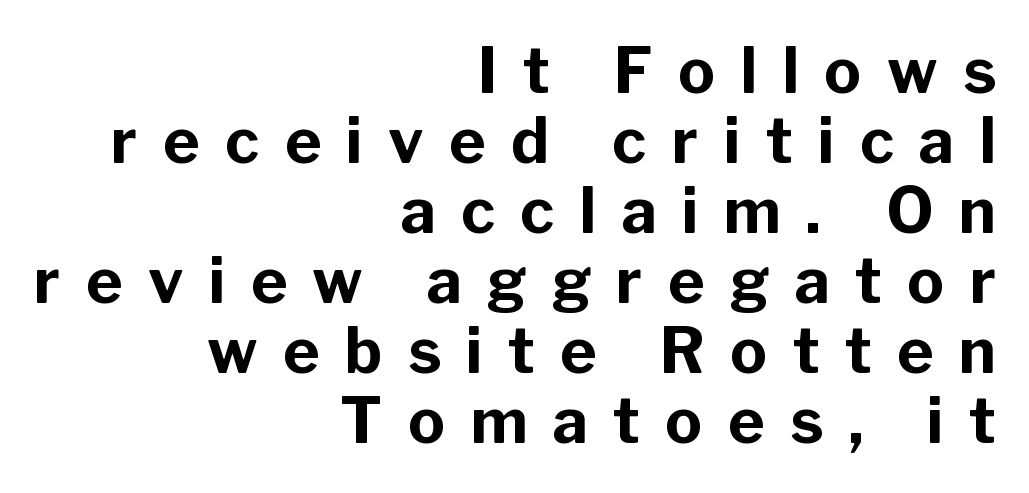
The image shows 62 px bold sans-serif type, upright; set right-aligned, tight line spacing (1.13x), unusually wide letter spacing (+0.41 em), not underlined; low stroke contrast and a medium x-height.
